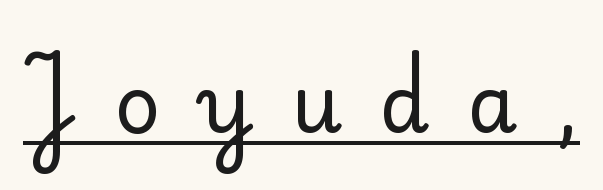
Q: Is the text italic (slanted)? A: No, it is upright.
Q: Is the typeface a serif or a sans-serif typeface? A: Serif.
Q: Is the text underlined? A: Yes.
Q: Is the spacing between letters normal or unusually wide? A: Unusually wide.
Q: Width (condensed, normal, or wide)? A: Normal.
Q: Stroke contrast? A: Low.
Q: x-height? A: Small.
Q: Monospaced? A: No.
